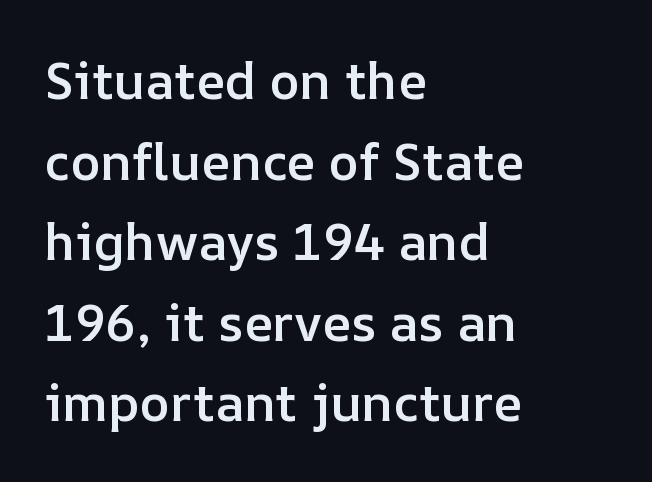
The image shows 51 px semibold type, upright; set left-aligned, normal line spacing (1.58x), normal letter spacing, not underlined; low stroke contrast and a medium x-height.
